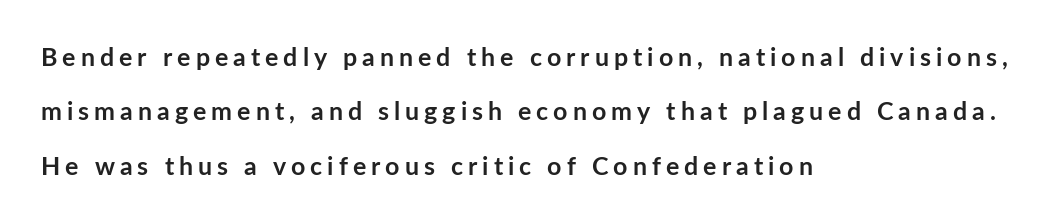
{"italic": "no", "bold": "yes", "underline": "no", "align": "left", "line_spacing": "loose", "line_spacing_ratio": 2.18, "letter_spacing": "wide", "letter_spacing_em": 0.2, "glyph_px": 25}
